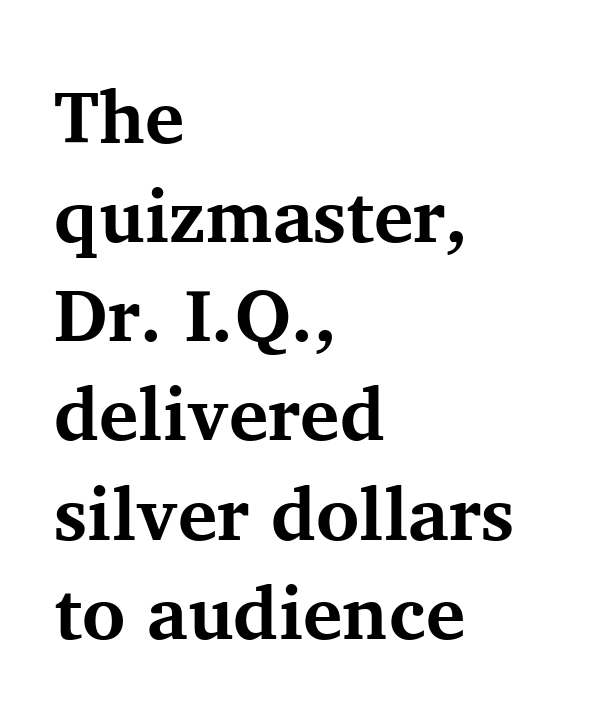
Q: Is the text bold? A: Yes.
Q: Is the text italic (slanted)? A: No, it is upright.
Q: Is the typeface a serif or a sans-serif typeface? A: Serif.
Q: Is the text underlined? A: No.
Q: How is the paragraph aligned? A: Left-aligned.
Q: Is the spacing between letters normal or unusually wide? A: Normal.
Q: Is the spacing between lines tight, normal or loose? A: Normal.
Q: Width (condensed, normal, or wide)? A: Normal.
Q: Stroke contrast? A: Medium.
Q: x-height? A: Medium.
Q: Monospaced? A: No.
